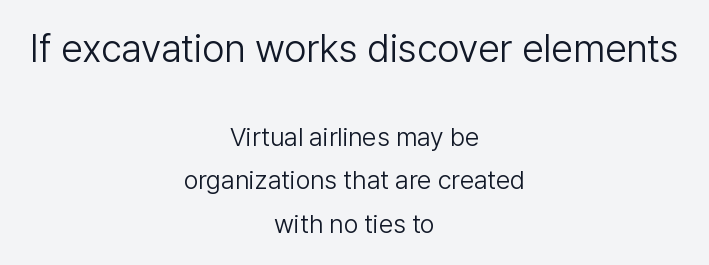
The rows are spaced the way most documents space them. Notice how the stems are strictly vertical — no italics here. Visually the block forms a symmetrical silhouette, jagged on both flanks. Observe the absence of serifs on each vertical stroke in this sample.
